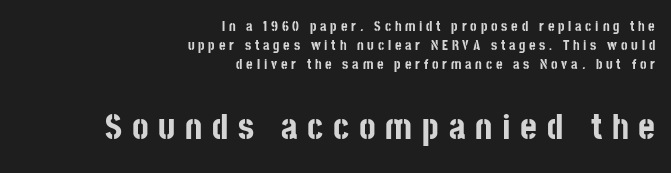
{"serif": "no", "italic": "no", "bold": "yes", "weight": "bold", "width": "condensed", "stroke_contrast": "low", "x_height": "large", "monospaced": "no", "underline": "no", "align": "right", "line_spacing": "normal", "line_spacing_ratio": 1.37, "letter_spacing": "wide", "letter_spacing_em": 0.27, "larger_block": "second", "size_ratio": 2.57, "glyph_px": 36}
